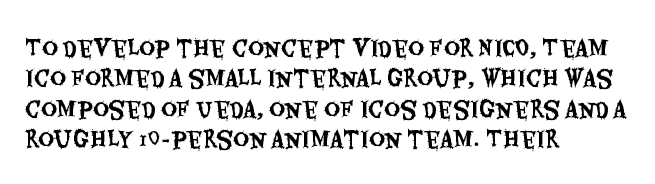
Descenders are the only things crossing below the line. The paragraph has a hard left edge and a soft right edge. Nothing unusual about the tracking: characters are spaced as the font intends. Vertically, the passage feels balanced, rows spaced as you'd expect. If you drew a line through each stem, it would be perfectly vertical.
